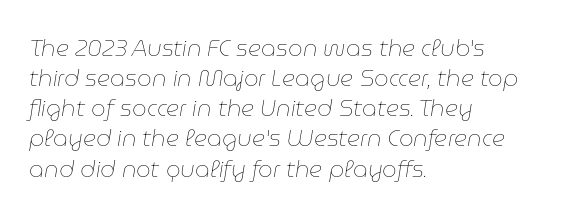
{"italic": "yes", "lean": "right", "slant_degrees": 9, "bold": "no", "underline": "no", "align": "left", "line_spacing": "normal", "line_spacing_ratio": 1.31, "letter_spacing": "normal", "letter_spacing_em": 0.0, "glyph_px": 23}
